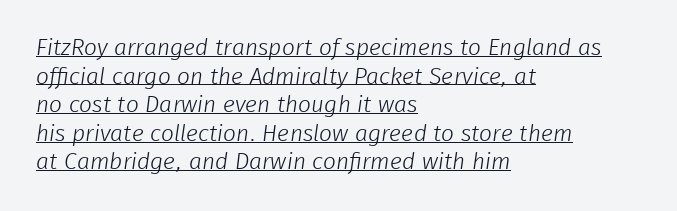
Look at the tracking — it's just the regular setting, nothing added. The passage shown is not bold in any degree. Leftover space on each line is placed entirely after the last word. Each line of the rendering has a horizontal stroke beneath the glyphs.
